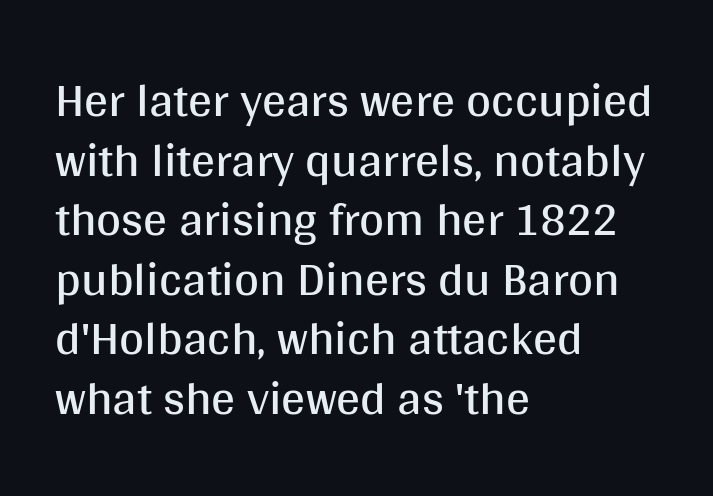
Q: Is the text bold? A: No.
Q: Is the text italic (slanted)? A: No, it is upright.
Q: Is the typeface a serif or a sans-serif typeface? A: Sans-serif.
Q: Is the text underlined? A: No.
Q: How is the paragraph aligned? A: Left-aligned.
Q: Is the spacing between letters normal or unusually wide? A: Normal.
Q: Width (condensed, normal, or wide)? A: Normal.
Q: Stroke contrast? A: Medium.
Q: x-height? A: Large.
Q: Monospaced? A: No.
